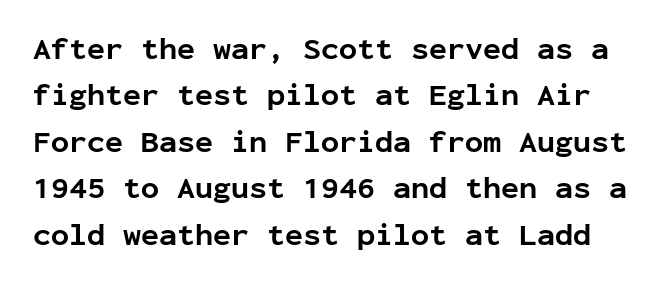
{"serif": "no", "italic": "no", "bold": "yes", "weight": "bold", "width": "normal", "stroke_contrast": "low", "x_height": "medium", "monospaced": "yes", "underline": "no", "line_spacing": "normal", "line_spacing_ratio": 1.55, "letter_spacing": "normal", "letter_spacing_em": 0.0, "glyph_px": 30}
